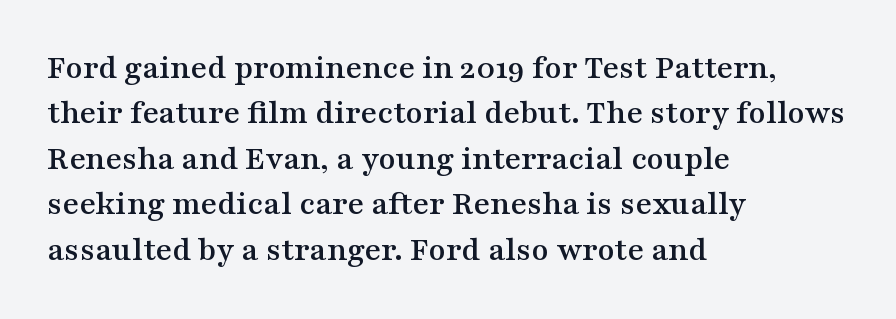
Is there any slant? The stems are plumb. Where is the straight margin? On the left. The passage shown is typed in a proportional face where columns would drift. Check under the words: just untouched page. How are the letters spaced? Ordinarily, with no added tracking.
